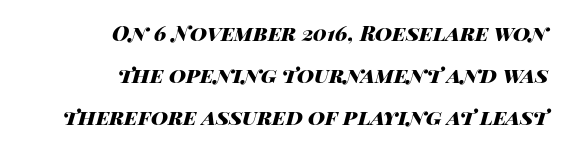
Q: Is the text bold? A: Yes.
Q: Is the text italic (slanted)? A: Yes, it leans right by about 14 degrees.
Q: Is the text underlined? A: No.
Q: How is the paragraph aligned? A: Right-aligned.
Q: Is the spacing between letters normal or unusually wide? A: Normal.
Q: Is the spacing between lines tight, normal or loose? A: Loose.
